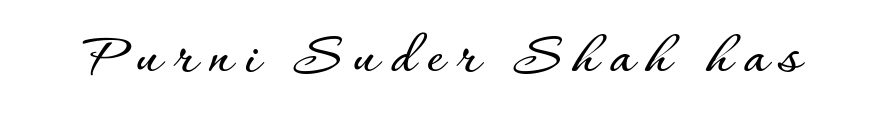
The image shows 64 px text type; set not underlined; low stroke contrast and a small x-height.
